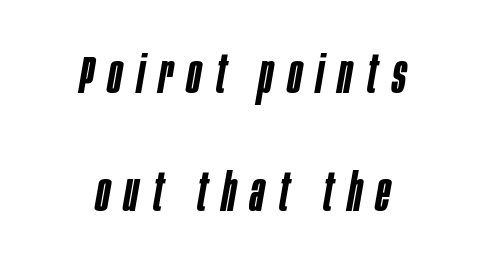
The image shows 52 px semibold, condensed type, italic (leaning right); set centered, loose line spacing (2.26x), unusually wide letter spacing (+0.28 em), not underlined; low stroke contrast and a large x-height.
